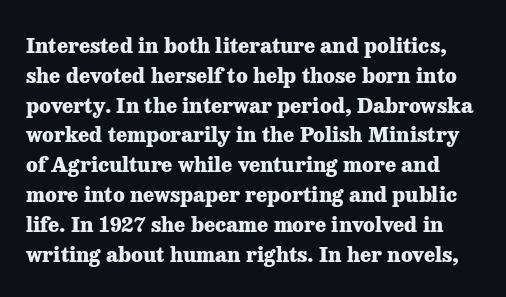
The image shows 21 px bold type, upright; set normal line spacing (1.42x), normal letter spacing, not underlined.
